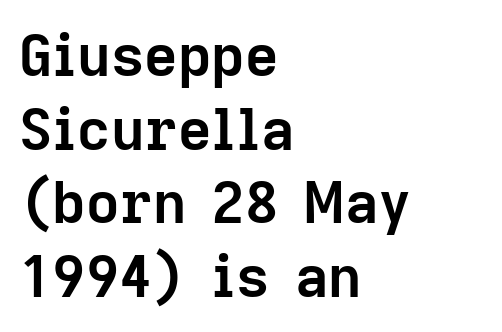
What's the leading like? Ordinary, nothing unusual. The letters carry no serifs — their stems end cleanly without finishing strokes. Proportional: the letters do not fall into vertical columns. Letters rest on an invisible, unmarked baseline.
